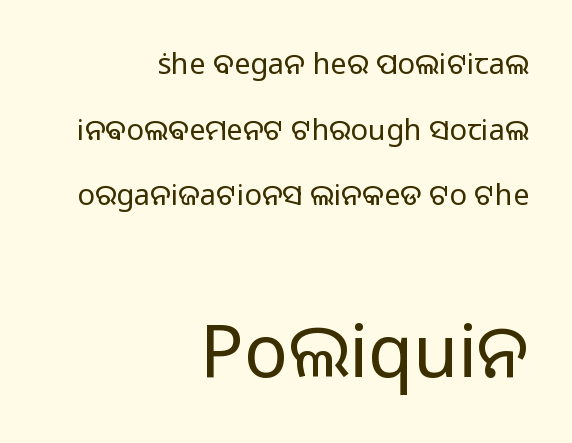
The image shows 73 px light sans-serif type, upright; set right-aligned, loose line spacing (2.26x), normal letter spacing, not underlined; the second (bottom) block is 2.52x larger; low stroke contrast and a medium x-height.
